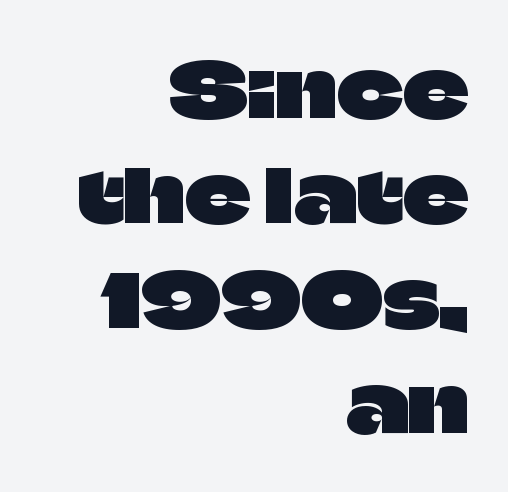
{"serif": "no", "italic": "no", "width": "normal", "stroke_contrast": "low", "x_height": "large", "monospaced": "no", "underline": "no", "align": "right", "line_spacing": "normal", "line_spacing_ratio": 1.44, "letter_spacing": "normal", "letter_spacing_em": 0.0, "glyph_px": 73}
